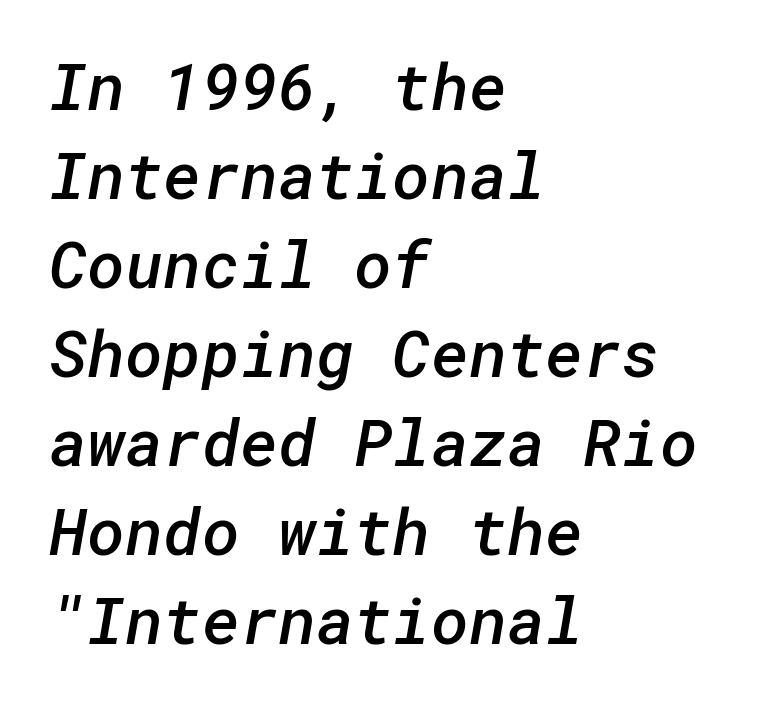
Q: Is the text bold? A: Semi-bold.
Q: Is the typeface a serif or a sans-serif typeface? A: Sans-serif.
Q: Is the text underlined? A: No.
Q: How is the paragraph aligned? A: Left-aligned.
Q: Is the spacing between letters normal or unusually wide? A: Normal.
Q: Is the spacing between lines tight, normal or loose? A: Normal.
Q: Width (condensed, normal, or wide)? A: Normal.
Q: Stroke contrast? A: Low.
Q: x-height? A: Medium.
